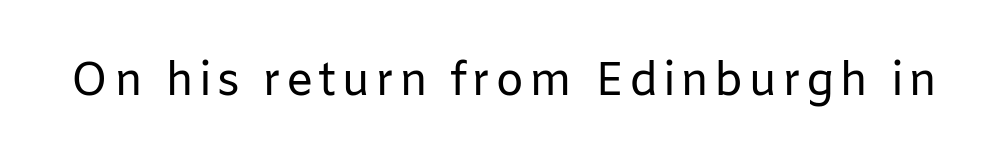
{"serif": "no", "italic": "no", "bold": "no", "weight": "regular", "width": "normal", "stroke_contrast": "low", "x_height": "medium", "monospaced": "no", "underline": "no", "glyph_px": 46}
